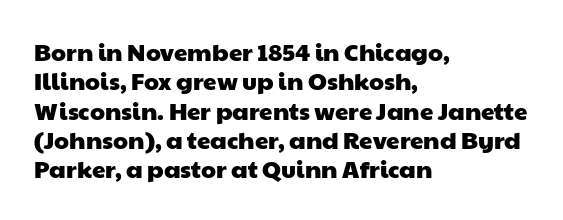
Q: Is the text underlined? A: No.
Q: How is the paragraph aligned? A: Left-aligned.
Q: Is the spacing between letters normal or unusually wide? A: Normal.
